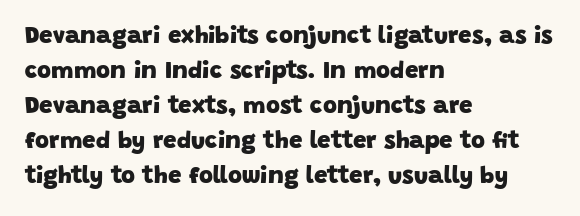
Q: Is the text bold? A: Yes.
Q: Is the text underlined? A: No.
Q: How is the paragraph aligned? A: Left-aligned.
Q: Is the spacing between letters normal or unusually wide? A: Normal.
Q: Is the spacing between lines tight, normal or loose? A: Normal.
